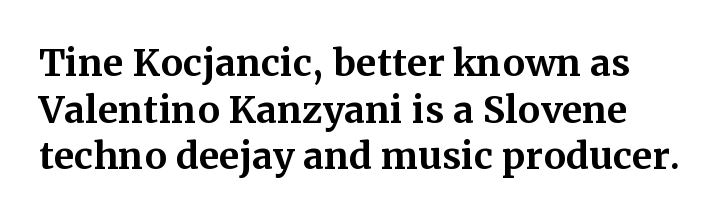
{"serif": "yes", "italic": "no", "bold": "yes", "weight": "bold", "width": "normal", "stroke_contrast": "medium", "x_height": "medium", "monospaced": "no", "underline": "no", "line_spacing": "normal", "line_spacing_ratio": 1.26, "letter_spacing": "normal", "letter_spacing_em": 0.0, "glyph_px": 37}
